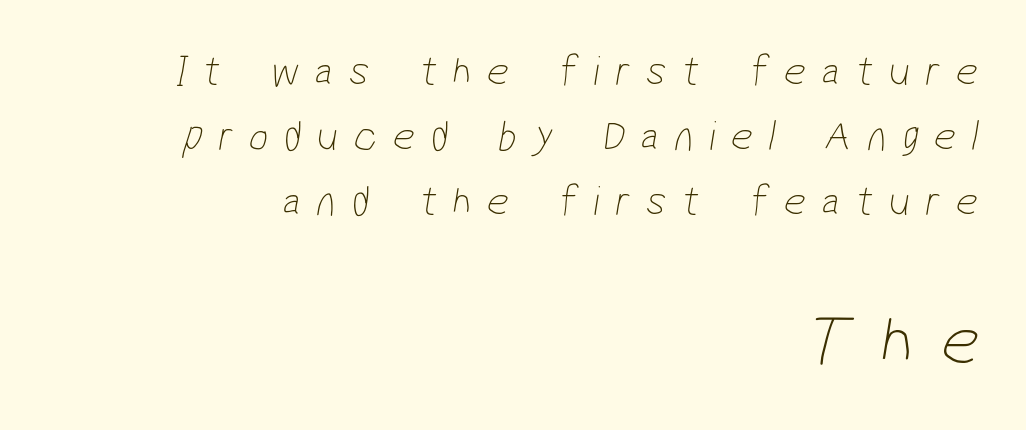
Each row of text sits above clean, open space. Look at the bottom of the vertical strokes: they stop flat, with no serifs. The face used here is rendered with a markedly widened letterfit. The letters in the lower block stand taller than those in the block above. Is the block centered? No — it sits flush against the right margin.
